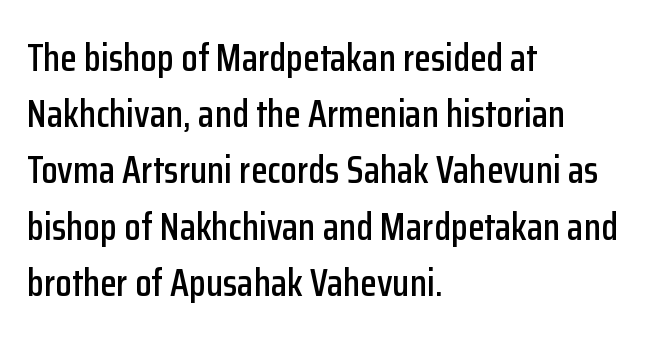
{"serif": "no", "italic": "no", "width": "condensed", "stroke_contrast": "low", "x_height": "medium", "monospaced": "no", "underline": "no", "align": "left", "line_spacing": "normal", "line_spacing_ratio": 1.48, "letter_spacing": "normal", "letter_spacing_em": 0.0, "glyph_px": 38}
